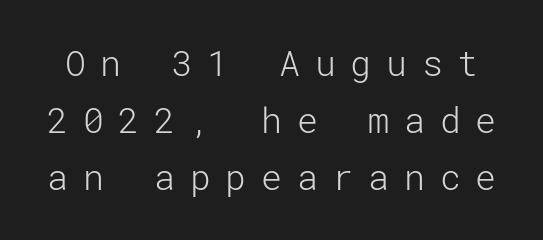
Weight: regular or lighter. The letters carry no serifs — their stems end cleanly without finishing strokes. Glance below the letters and you will spot only blank space. The rows are spaced the way most documents space them.
